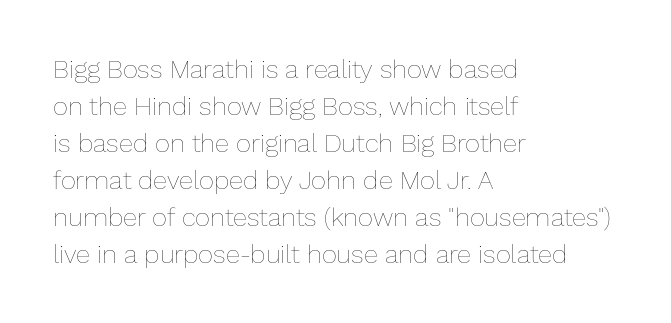
Rule under the text: the space is simply empty. The tracking reads as untouched default to a designer's eye. Compared with a typical body face, this is equally light or lighter still. A student would call this left alignment; a typographer would say flush left, rag right. The rows are spaced the way most documents space them.
